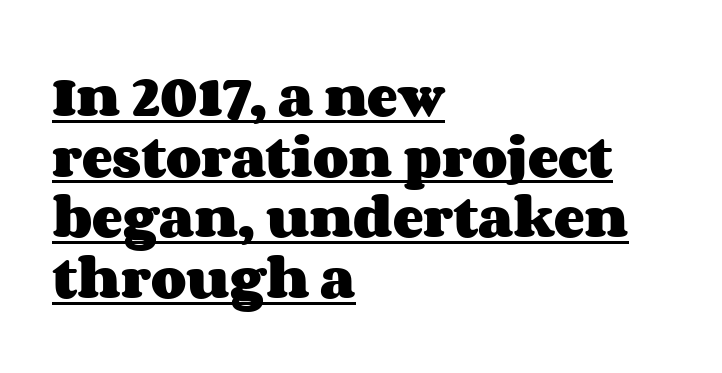
{"italic": "no", "bold": "yes", "weight": "heavy", "width": "wide", "stroke_contrast": "medium", "x_height": "large", "monospaced": "no", "underline": "yes", "align": "left", "line_spacing": "normal", "line_spacing_ratio": 1.32, "letter_spacing": "normal", "letter_spacing_em": 0.0, "glyph_px": 46}
